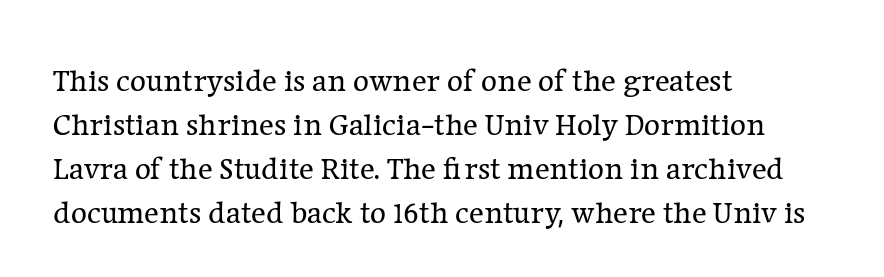
{"serif": "yes", "italic": "no", "bold": "no", "weight": "regular", "width": "normal", "stroke_contrast": "low", "x_height": "medium", "monospaced": "no", "underline": "no", "align": "left", "line_spacing": "normal", "line_spacing_ratio": 1.42, "letter_spacing": "normal", "letter_spacing_em": 0.0, "glyph_px": 31}
